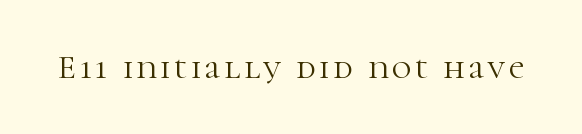
Q: Is the text bold? A: No.
Q: Is the text italic (slanted)? A: No, it is upright.
Q: Is the typeface a serif or a sans-serif typeface? A: Serif.
Q: Is the text underlined? A: No.
Q: Width (condensed, normal, or wide)? A: Normal.
Q: Stroke contrast? A: High.
Q: x-height? A: Medium.
Q: Monospaced? A: No.
